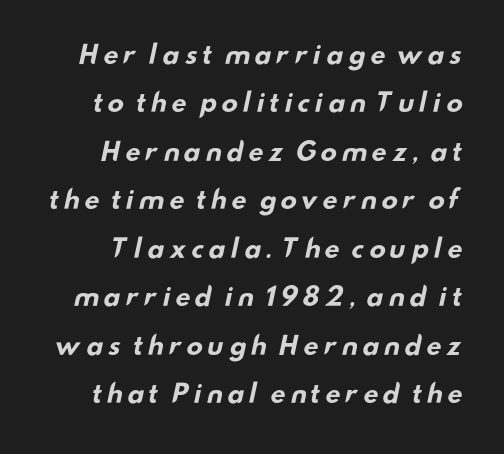
The image shows 25 px bold type; set loose line spacing (1.94x), not underlined.
